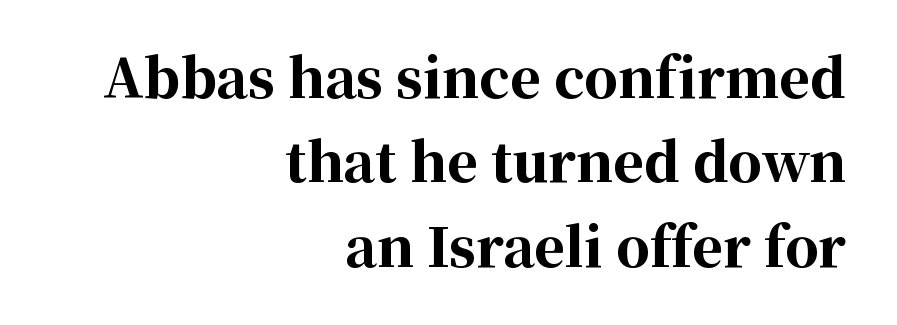
The image shows 53 px bold serif type, upright; set right-aligned, normal line spacing (1.59x), normal letter spacing, not underlined; high stroke contrast and a medium x-height.
